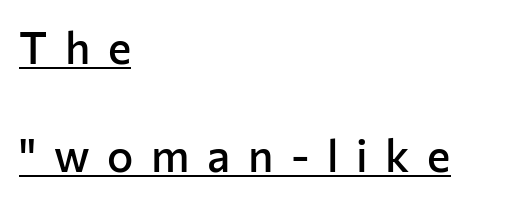
Q: Is the text bold? A: Semi-bold.
Q: Is the text italic (slanted)? A: No, it is upright.
Q: Is the typeface a serif or a sans-serif typeface? A: Sans-serif.
Q: Is the text underlined? A: Yes.
Q: How is the paragraph aligned? A: Left-aligned.
Q: Is the spacing between letters normal or unusually wide? A: Unusually wide.
Q: Is the spacing between lines tight, normal or loose? A: Loose.
Q: Width (condensed, normal, or wide)? A: Normal.
Q: Stroke contrast? A: Low.
Q: x-height? A: Medium.
Q: Monospaced? A: No.
